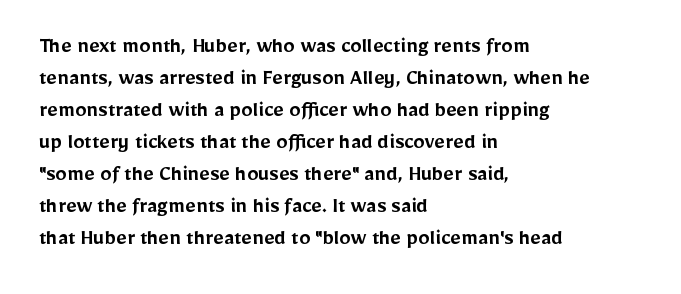
Q: Is the text bold? A: Semi-bold.
Q: Is the text italic (slanted)? A: No, it is upright.
Q: Is the text underlined? A: No.
Q: How is the paragraph aligned? A: Left-aligned.
Q: Is the spacing between letters normal or unusually wide? A: Normal.
Q: Is the spacing between lines tight, normal or loose? A: Normal.
